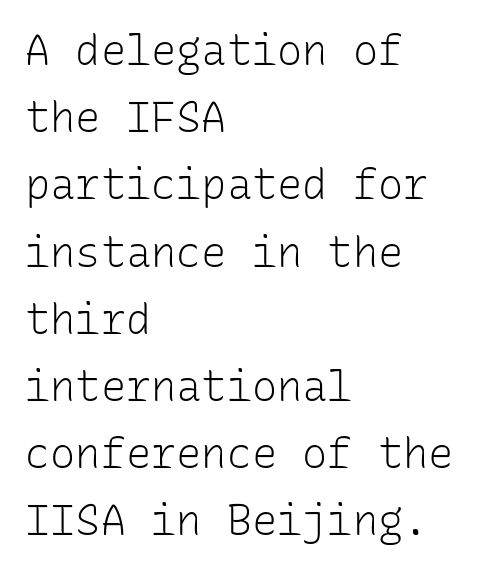
The image shows 42 px light sans-serif type, upright, monospaced; set left-aligned, normal line spacing (1.6x), normal letter spacing, not underlined; low stroke contrast and a medium x-height.
